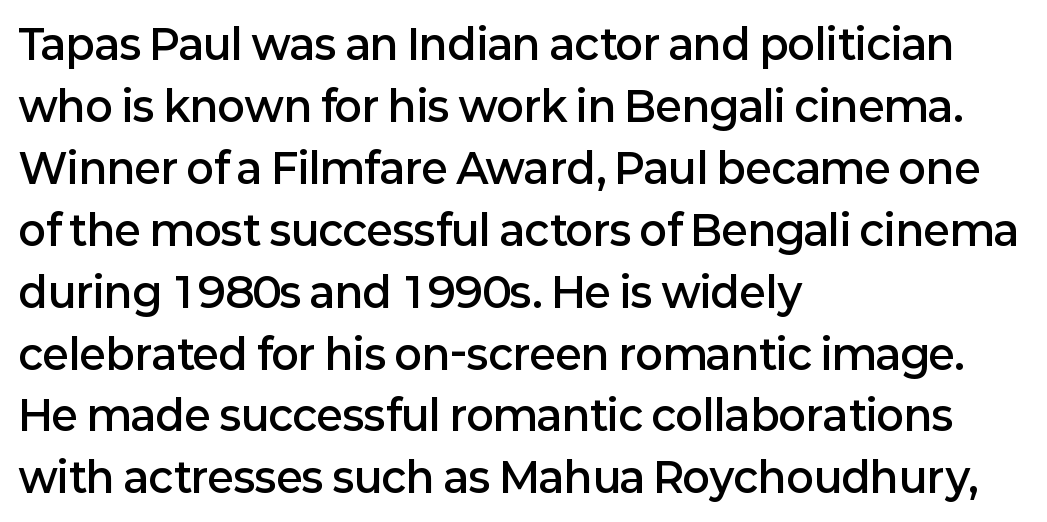
This rendering leaves character spacing at its baseline value. Note: no serifs on the glyphs. A normal amount of white space separates one row of letters from the next. Bare-footed words on every line.
